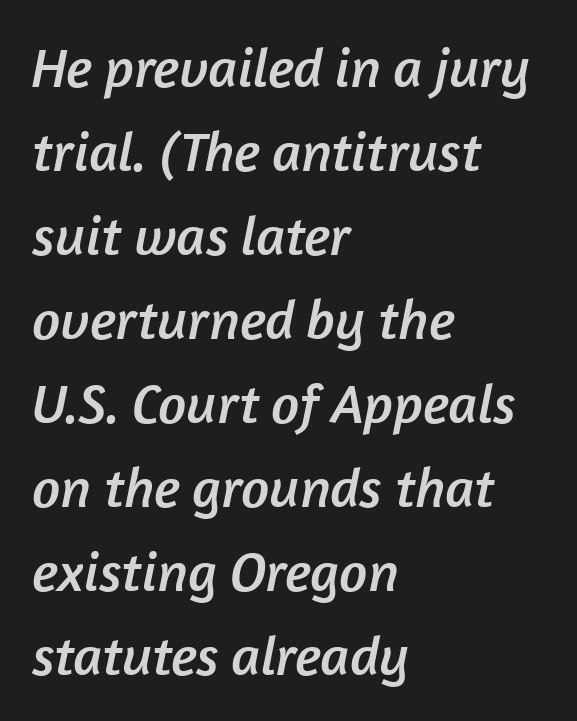
The image shows 56 px sans-serif type; set left-aligned, normal line spacing (1.5x), normal letter spacing, not underlined; low stroke contrast and a medium x-height.
